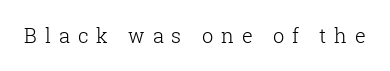
{"italic": "no", "bold": "no", "underline": "no", "letter_spacing": "wide", "letter_spacing_em": 0.39, "glyph_px": 20}
